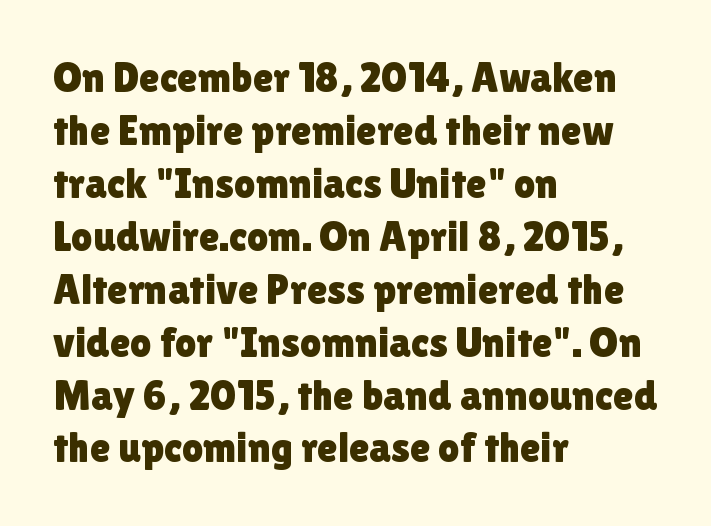
Tall strokes in this sample are plumb rather than angled. Type style note: lacks serifs. The paragraph shown leans on its left margin. Lines of text with bare space underneath. Proportional: the letters do not fall into vertical columns. Words appear dense and cohesive because spacing is normal.
